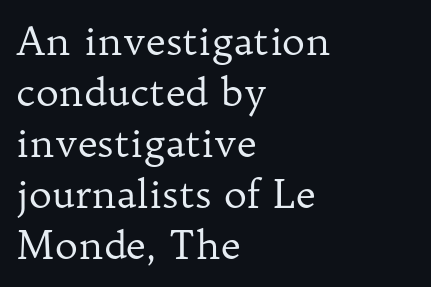
{"serif": "yes", "italic": "no", "bold": "no", "weight": "regular", "width": "normal", "stroke_contrast": "low", "x_height": "medium", "monospaced": "no", "underline": "no", "align": "left", "line_spacing": "normal", "line_spacing_ratio": 1.31, "letter_spacing": "normal", "letter_spacing_em": 0.0, "glyph_px": 39}
